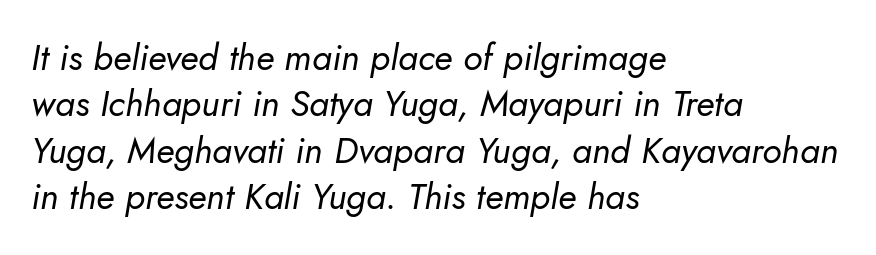
Q: Is the text bold? A: No.
Q: Is the text italic (slanted)? A: Yes, it leans right by about 10 degrees.
Q: Is the text underlined? A: No.
Q: How is the paragraph aligned? A: Left-aligned.
Q: Is the spacing between letters normal or unusually wide? A: Normal.
Q: Is the spacing between lines tight, normal or loose? A: Normal.
Q: Width (condensed, normal, or wide)? A: Normal.
Q: Stroke contrast? A: Low.
Q: x-height? A: Small.
Q: Monospaced? A: No.
